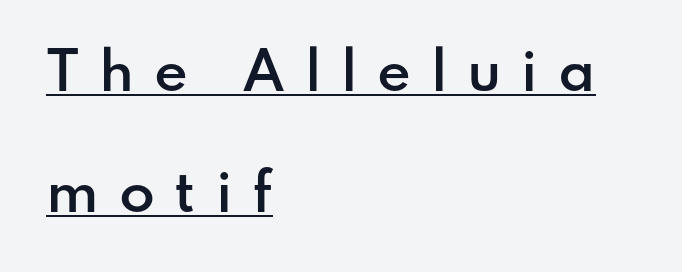
Check the space under the baseline: a stroke is drawn there. Does the type have serifs? No, each stem ends abruptly. Posture: straight, roman, zero tilt. Think of a printed novel: that variable character pitch is what you see here. The rendering inserts visible extra space after every character.
